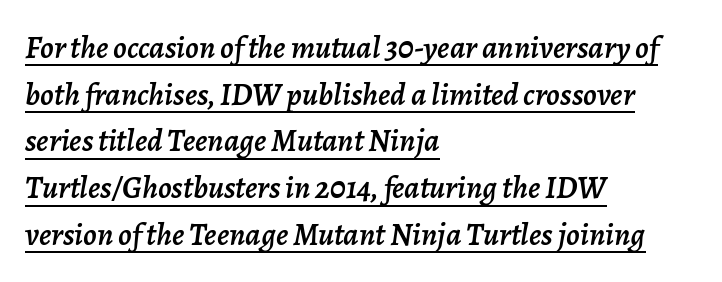
What decoration does the sample have? An underline. Reading down the column, the eye jumps a familiar distance to each next line. Character widths vary here, with narrow letters taking less room than wide ones. No extra tracking has been applied to these lines. The font's italic variant was chosen for this text.
